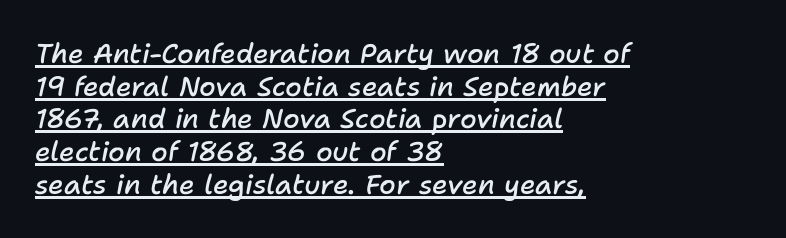
Q: Is the text bold? A: Semi-bold.
Q: Is the text italic (slanted)? A: Yes, it leans right by about 11 degrees.
Q: Is the text underlined? A: Yes.
Q: How is the paragraph aligned? A: Left-aligned.
Q: Is the spacing between letters normal or unusually wide? A: Normal.
